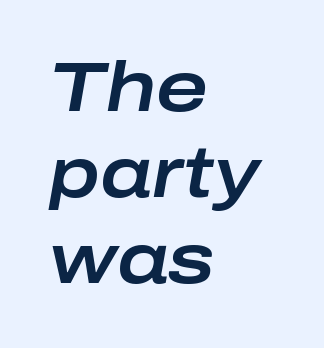
The image shows 70 px wide type, italic (leaning right); set left-aligned, line spacing 1.23x, normal letter spacing, not underlined; low stroke contrast and a medium x-height.
